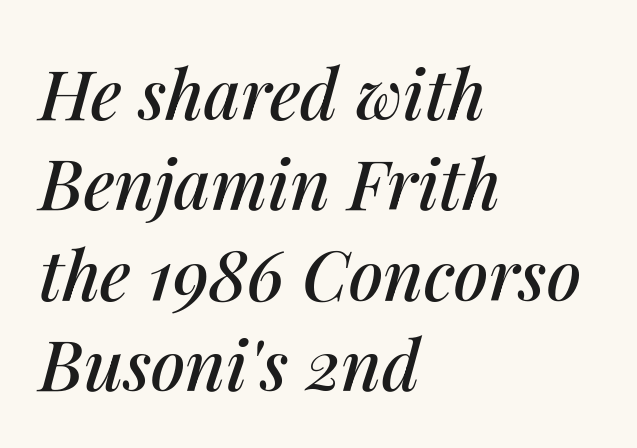
Nobody drew a line under any word here. Whoever set this chose a conventional vertical rhythm. Here the designer chose a conventional face with non-uniform glyph widths. The axis of the letterforms is tilted away from vertical. Here the glyphs are tracked normally, forming tight word shapes.
